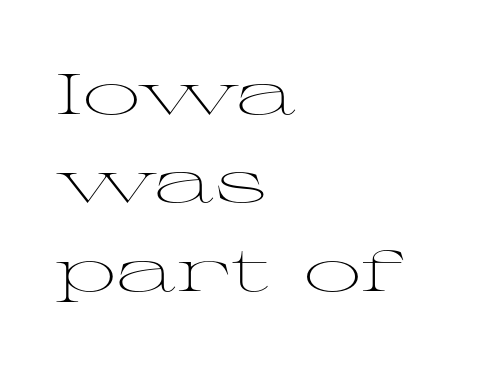
Rule under the text: the space is simply empty. A student would call this left alignment; a typographer would say flush left, rag right. You can tell from the footed stems that serif type was used. Each letter keeps its own natural width here, so spacing adapts to shape.
